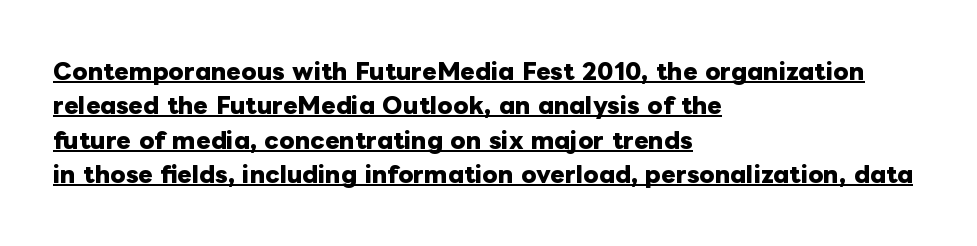
The image shows 22 px bold type, upright; set left-aligned, normal line spacing (1.56x), normal letter spacing, underlined.
